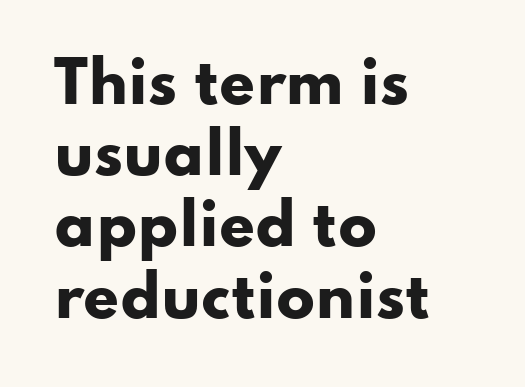
{"serif": "no", "italic": "no", "bold": "yes", "weight": "heavy", "width": "wide", "stroke_contrast": "low", "x_height": "small", "monospaced": "no", "underline": "no", "align": "left", "line_spacing": "normal", "line_spacing_ratio": 1.25, "letter_spacing": "normal", "letter_spacing_em": 0.0, "glyph_px": 57}
